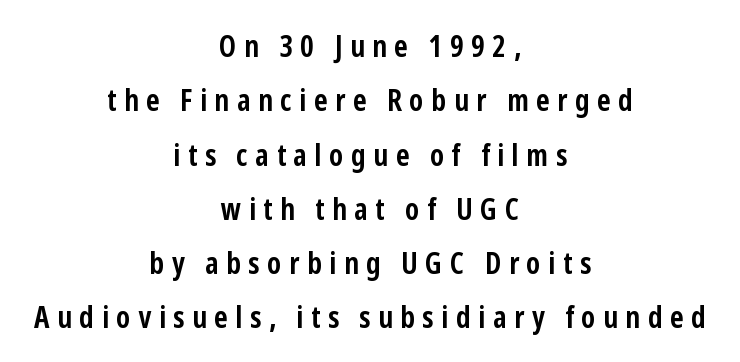
The image shows 30 px semibold, condensed sans-serif type, upright; set centered, line spacing 1.81x, unusually wide letter spacing (+0.25 em), not underlined; low stroke contrast and a medium x-height.
